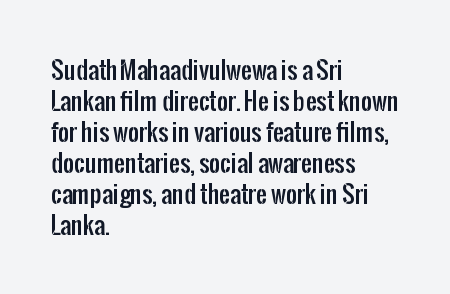
Q: Is the text italic (slanted)? A: No, it is upright.
Q: Is the text underlined? A: No.
Q: How is the paragraph aligned? A: Left-aligned.
Q: Is the spacing between letters normal or unusually wide? A: Normal.
Q: Is the spacing between lines tight, normal or loose? A: Normal.
